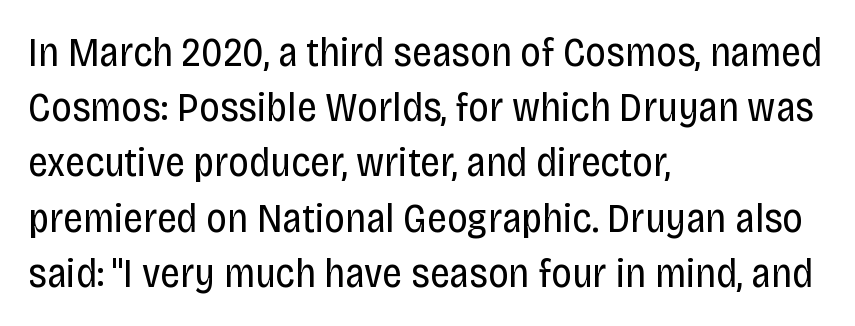
{"serif": "no", "italic": "no", "bold": "no", "weight": "regular", "width": "condensed", "stroke_contrast": "low", "x_height": "large", "monospaced": "no", "underline": "no", "align": "left", "line_spacing": "normal", "line_spacing_ratio": 1.38, "letter_spacing": "normal", "letter_spacing_em": 0.0, "glyph_px": 40}
